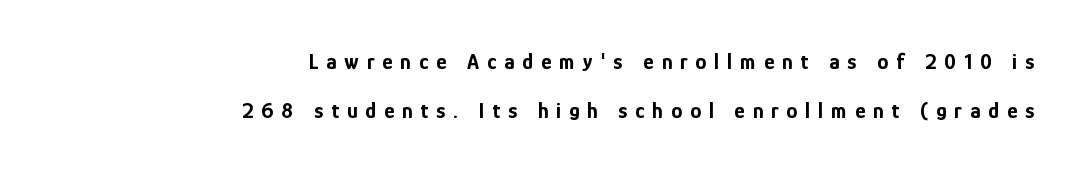
Alignment: flush right. You can tell it's not italic because the verticals are truly vertical. The block of text is sparse from top to bottom, with ample space between rows. Underlining? Definitely not there.
